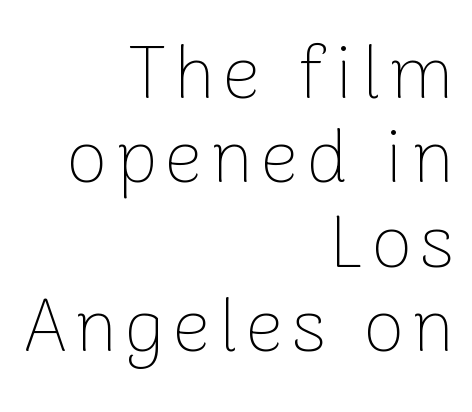
Cramped leading. Descenders hang freely into open space. Does the copy run flush right? Yes — the right margin is perfectly even. Summary of weight: not heavy and not bold. Is there any slant? The stems are plumb. The face used here is a sans, in the tradition of grotesques and geometrics.
